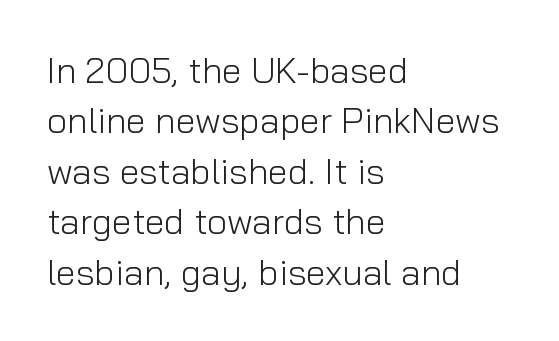
How would I describe the line gaps? Plain and ordinary. Every character sits straight up, as roman type does. The letters look calm and open, with moderate or lighter stems. Nobody touched the tracking dial on this one. Note the varied advance widths — an 'i' is clearly narrower than an 'm'. If you drew a ruler down the left edge, every line would touch it.
